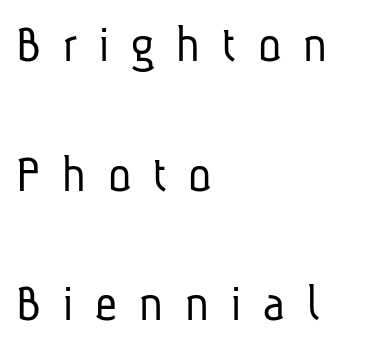
These lines stand farther apart than default settings would place them. Caption: multi-line text, flush left, ragged right. The letters carry no serifs — their stems end cleanly without finishing strokes. The letters advance in unequal steps, a hallmark of proportional type. Just letters on the line, the space beneath them empty.
